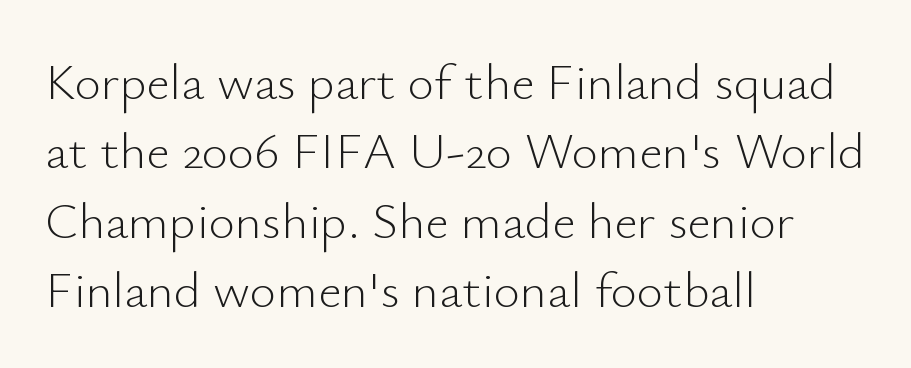
The image shows 51 px light sans-serif type, upright; set left-aligned, normal line spacing (1.36x), normal letter spacing, not underlined; low stroke contrast and a small x-height.
